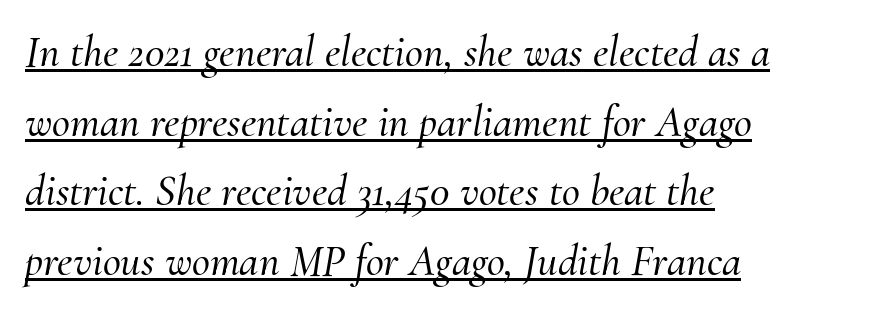
The image shows 44 px serif type, italic (leaning right); set left-aligned, normal line spacing (1.58x), normal letter spacing, underlined; medium stroke contrast and a small x-height.
